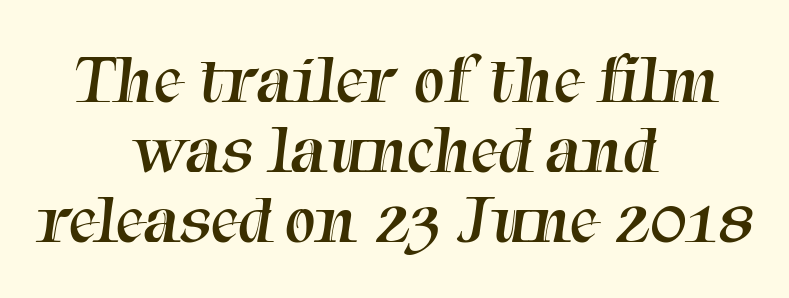
{"serif": "yes", "bold": "no", "weight": "regular", "width": "normal", "stroke_contrast": "medium", "x_height": "medium", "monospaced": "no", "underline": "no", "align": "center", "line_spacing": "tight", "line_spacing_ratio": 1.0, "letter_spacing": "normal", "letter_spacing_em": 0.0, "glyph_px": 70}
